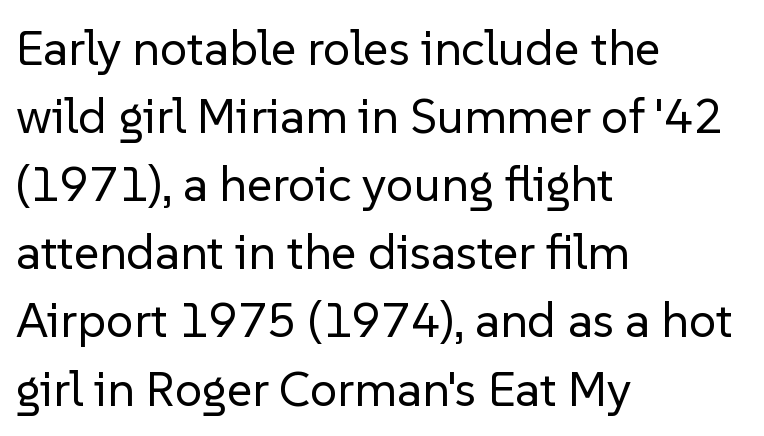
Q: Is the text bold? A: No.
Q: Is the text italic (slanted)? A: No, it is upright.
Q: Is the typeface a serif or a sans-serif typeface? A: Sans-serif.
Q: Is the text underlined? A: No.
Q: How is the paragraph aligned? A: Left-aligned.
Q: Is the spacing between letters normal or unusually wide? A: Normal.
Q: Is the spacing between lines tight, normal or loose? A: Normal.
Q: Width (condensed, normal, or wide)? A: Normal.
Q: Stroke contrast? A: Low.
Q: x-height? A: Medium.
Q: Monospaced? A: No.
